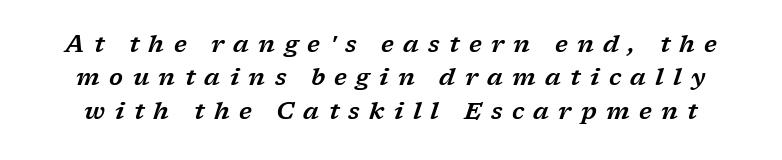
Q: Is the text italic (slanted)? A: Yes, it leans right by about 17 degrees.
Q: Is the text underlined? A: No.
Q: Is the spacing between letters normal or unusually wide? A: Unusually wide.
Q: Is the spacing between lines tight, normal or loose? A: Normal.
